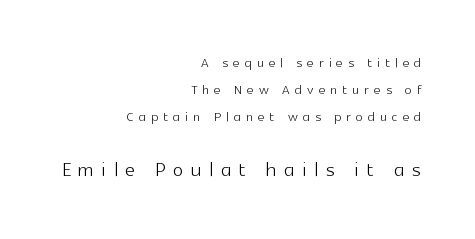
{"italic": "no", "bold": "no", "underline": "no", "align": "right", "line_spacing": "normal", "line_spacing_ratio": 1.5, "letter_spacing": "wide", "letter_spacing_em": 0.29, "larger_block": "second", "size_ratio": 1.5, "glyph_px": 27}
